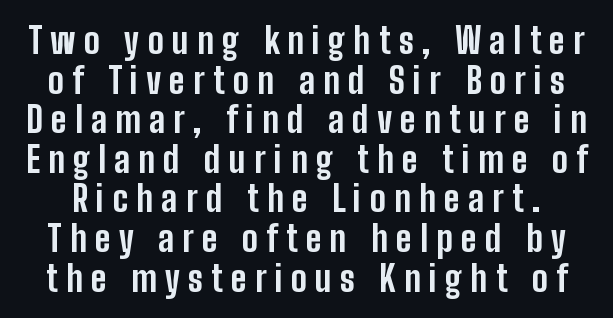
The image shows 36 px bold, condensed sans-serif type, upright; set tight line spacing (1.1x), unusually wide letter spacing (+0.23 em), not underlined; low stroke contrast and a medium x-height.
